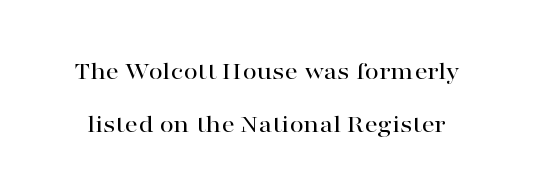
{"italic": "no", "underline": "no", "line_spacing": "loose", "line_spacing_ratio": 2.02, "letter_spacing": "normal", "letter_spacing_em": 0.0, "glyph_px": 26}
